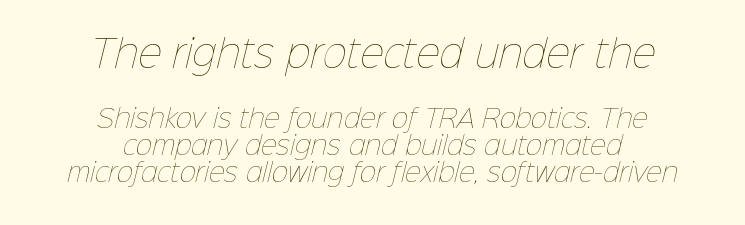
Q: Is the text bold? A: No.
Q: Is the text underlined? A: No.
Q: How is the paragraph aligned? A: Centered.
Q: Is the spacing between letters normal or unusually wide? A: Normal.
Q: Is the spacing between lines tight, normal or loose? A: Tight.
Q: Which block of text is set in a larger size, the first (top) or the second (bottom)? A: The first (top) one.
Q: Width (condensed, normal, or wide)? A: Normal.
Q: Stroke contrast? A: Low.
Q: x-height? A: Medium.
Q: Monospaced? A: No.
